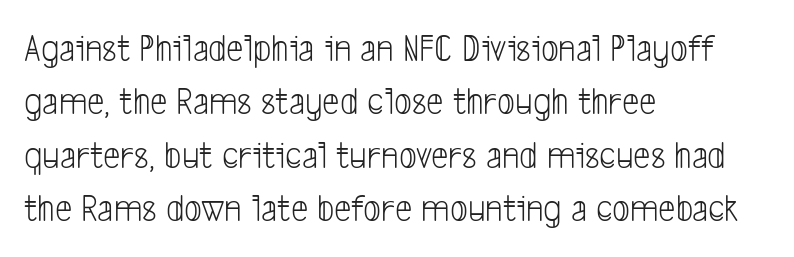
The image shows 39 px light, condensed sans-serif type; set left-aligned, normal line spacing (1.37x), normal letter spacing, not underlined; low stroke contrast and a medium x-height.
